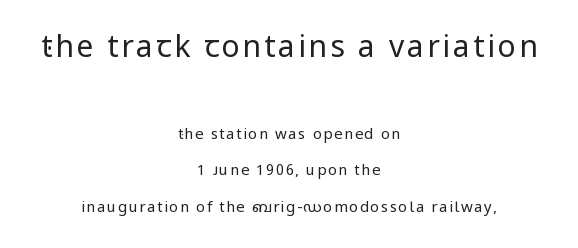
The image shows 30 px regular-weight sans-serif type, upright; set centered, loose line spacing (2.41x), not underlined; the first (top) block is 2.0x larger; low stroke contrast and a medium x-height.
